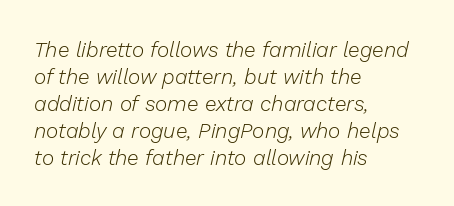
Q: Is the text bold? A: No.
Q: Is the text italic (slanted)? A: Yes, it leans right by about 13 degrees.
Q: Is the text underlined? A: No.
Q: How is the paragraph aligned? A: Left-aligned.
Q: Is the spacing between letters normal or unusually wide? A: Normal.
Q: Is the spacing between lines tight, normal or loose? A: Normal.
